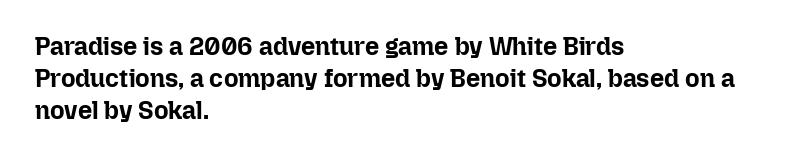
{"italic": "no", "bold": "yes", "underline": "no", "align": "left", "line_spacing": "normal", "line_spacing_ratio": 1.29, "letter_spacing": "normal", "letter_spacing_em": 0.0, "glyph_px": 25}
